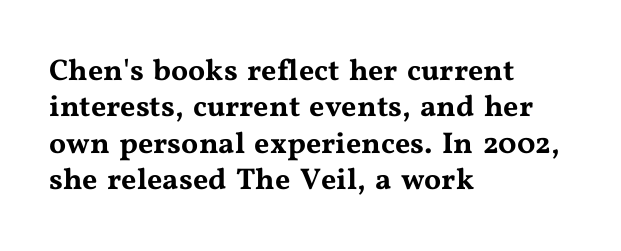
The image shows 30 px wide serif type, upright; set left-aligned, line spacing 1.21x, normal letter spacing, not underlined; medium stroke contrast and a medium x-height.
